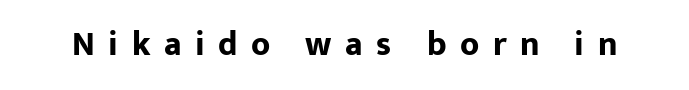
In terms of posture, this sample is upright. These lines are rendered in a variable-pitch font. Typesetter's note: full bold, strokes at maximum text heaviness. The characters display no serif detailing; their extremities are plain. The letters are spread apart with noticeably loose tracking.
